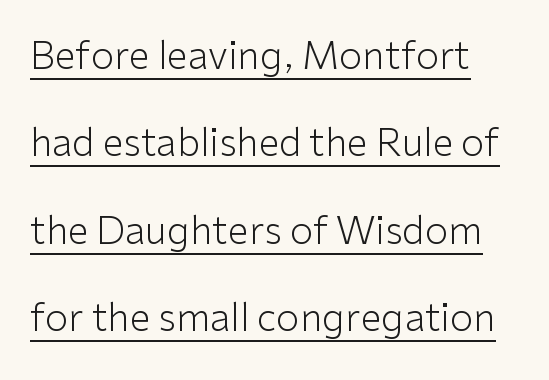
Q: Is the text bold? A: No.
Q: Is the text italic (slanted)? A: No, it is upright.
Q: Is the typeface a serif or a sans-serif typeface? A: Sans-serif.
Q: Is the text underlined? A: Yes.
Q: Is the spacing between letters normal or unusually wide? A: Normal.
Q: Is the spacing between lines tight, normal or loose? A: Loose.
Q: Width (condensed, normal, or wide)? A: Normal.
Q: Stroke contrast? A: Low.
Q: x-height? A: Medium.
Q: Monospaced? A: No.
